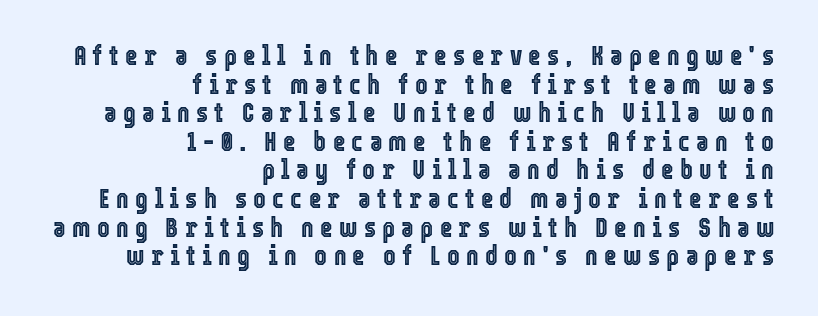
Anything drawn beneath the words? Only blank space. Horizontally, the lines are justified to the trailing edge only. Compared with typical paragraphs, the rows here are closer together. This is the regular roman posture of the typeface. Someone cranked the tracking dial way up on this one.
